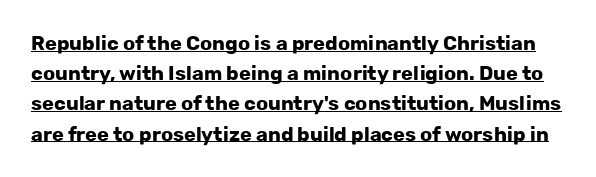
The image shows 20 px bold type, upright; set normal line spacing (1.51x), normal letter spacing, underlined.
